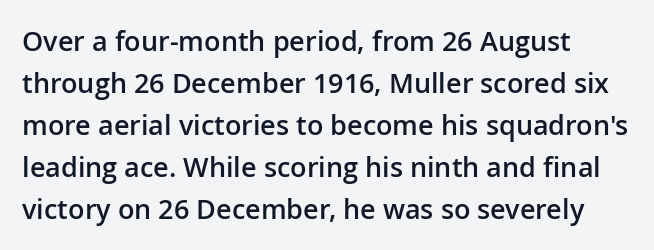
The image shows 27 px text type, upright; set left-aligned, normal line spacing (1.56x), normal letter spacing, not underlined.
